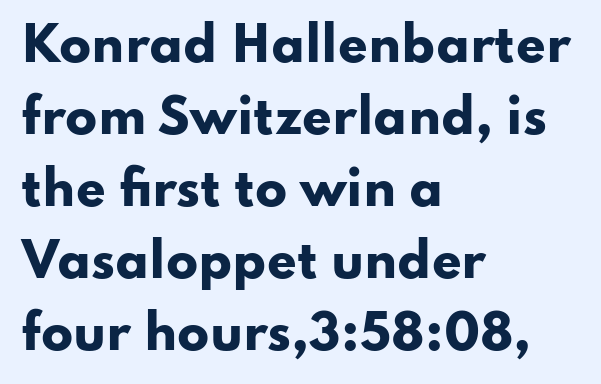
{"serif": "no", "italic": "no", "bold": "yes", "weight": "heavy", "width": "wide", "stroke_contrast": "low", "x_height": "small", "monospaced": "no", "underline": "no", "align": "left", "line_spacing": "normal", "line_spacing_ratio": 1.53, "letter_spacing": "normal", "letter_spacing_em": 0.0, "glyph_px": 47}
